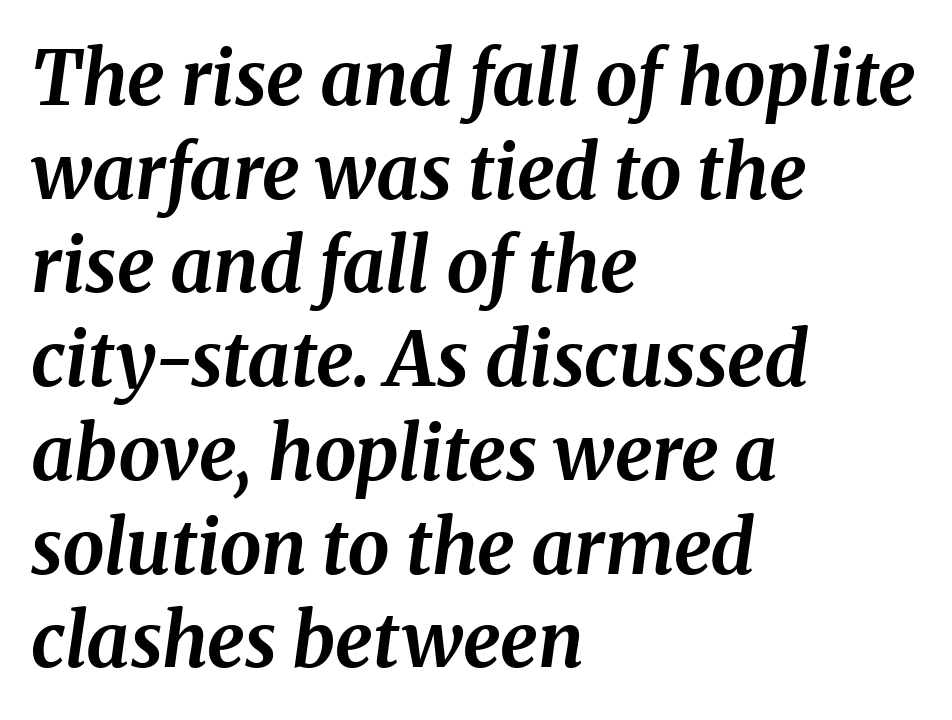
The image shows 75 px bold type, italic (leaning right); set left-aligned, normal line spacing (1.25x), normal letter spacing, not underlined; medium stroke contrast and a medium x-height.
